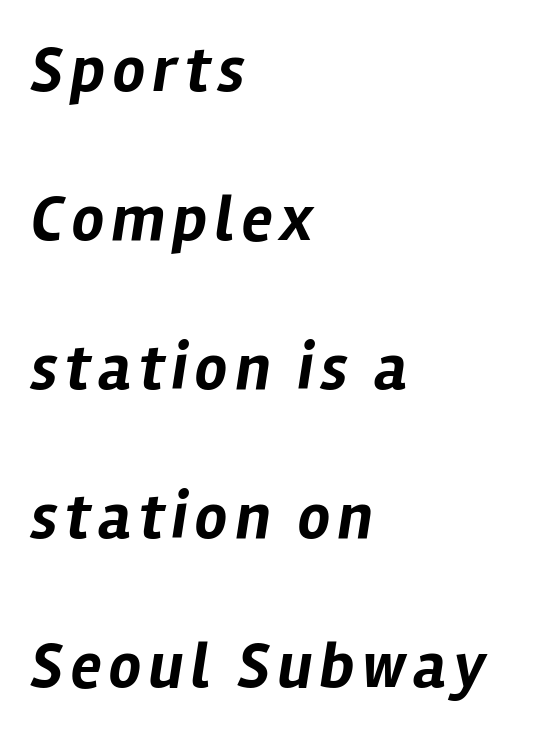
Q: Is the text bold? A: Yes.
Q: Is the text italic (slanted)? A: Yes, it leans right by about 12 degrees.
Q: Is the text underlined? A: No.
Q: How is the paragraph aligned? A: Left-aligned.
Q: Is the spacing between lines tight, normal or loose? A: Loose.
Q: Width (condensed, normal, or wide)? A: Normal.
Q: Stroke contrast? A: Low.
Q: x-height? A: Medium.
Q: Monospaced? A: No.
